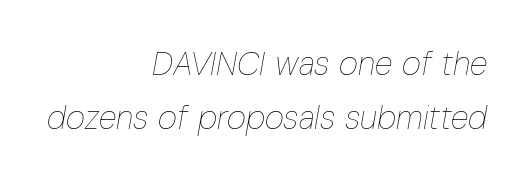
Q: Is the text bold? A: No.
Q: Is the text italic (slanted)? A: Yes, it leans right by about 10 degrees.
Q: Is the text underlined? A: No.
Q: How is the paragraph aligned? A: Right-aligned.
Q: Is the spacing between letters normal or unusually wide? A: Normal.
Q: Is the spacing between lines tight, normal or loose? A: Normal.
Q: Width (condensed, normal, or wide)? A: Condensed.
Q: Stroke contrast? A: Low.
Q: x-height? A: Medium.
Q: Monospaced? A: No.
